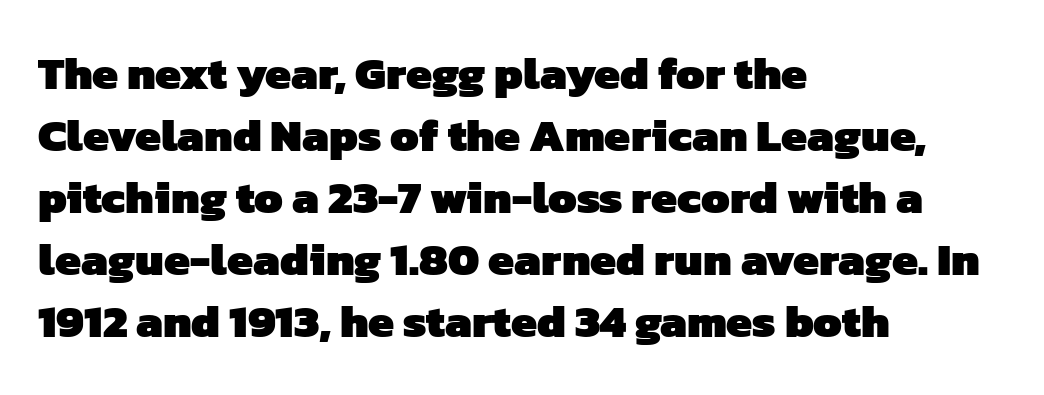
{"serif": "no", "bold": "yes", "weight": "heavy", "width": "normal", "stroke_contrast": "low", "x_height": "medium", "monospaced": "no", "underline": "no", "align": "left", "line_spacing": "normal", "line_spacing_ratio": 1.35, "letter_spacing": "normal", "letter_spacing_em": 0.0, "glyph_px": 46}
